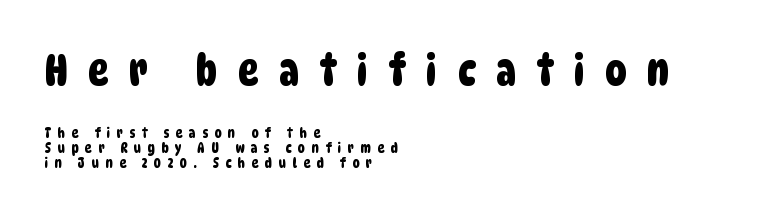
This rendering widens character spacing well past its baseline value. Spacing verdict: proportional, widths tailored to each character. This rendering employs a face without finishing strokes, i.e., a sans-serif. Nobody drew a line under any word here. Type size steps down from the first block to the second. These lines are set flush left with a ragged right edge.
